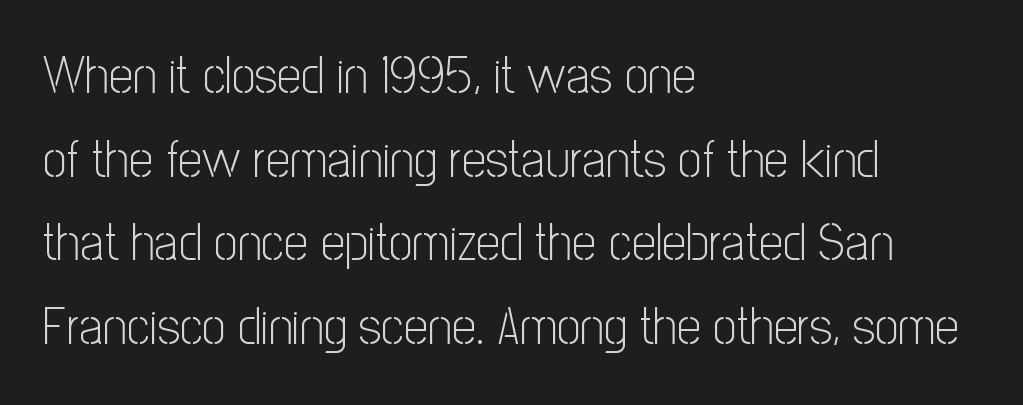
Q: Is the text bold? A: No.
Q: Is the text italic (slanted)? A: No, it is upright.
Q: Is the typeface a serif or a sans-serif typeface? A: Sans-serif.
Q: Is the text underlined? A: No.
Q: How is the paragraph aligned? A: Left-aligned.
Q: Is the spacing between letters normal or unusually wide? A: Normal.
Q: Is the spacing between lines tight, normal or loose? A: Normal.
Q: Width (condensed, normal, or wide)? A: Condensed.
Q: Stroke contrast? A: Low.
Q: x-height? A: Medium.
Q: Monospaced? A: No.
